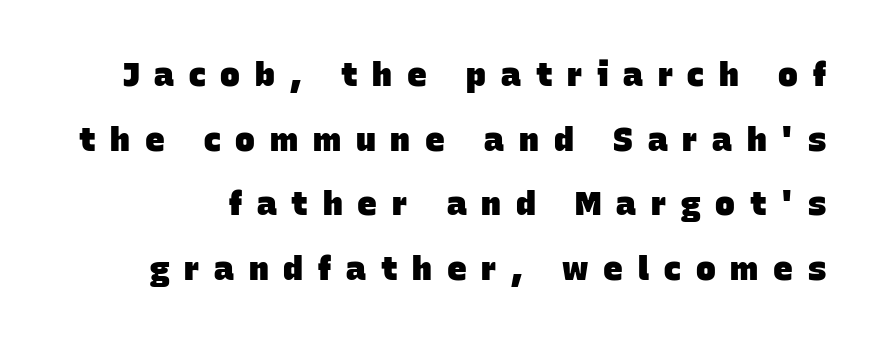
Heft: maximum for text — a bold. In terms of leading, this rendering errs on the spacious side. Note: no serifs on the glyphs. Display-style spreading of the glyphs; the letterfit is very open. Each letter keeps its own natural width here, so spacing adapts to shape.
